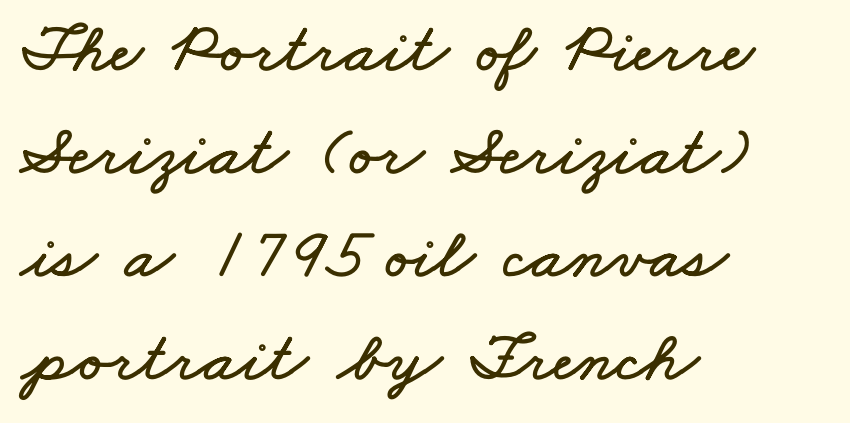
{"width": "wide", "stroke_contrast": "low", "x_height": "small", "monospaced": "no", "underline": "no", "align": "left", "line_spacing": "normal", "line_spacing_ratio": 1.45, "letter_spacing": "normal", "letter_spacing_em": 0.0, "glyph_px": 71}
